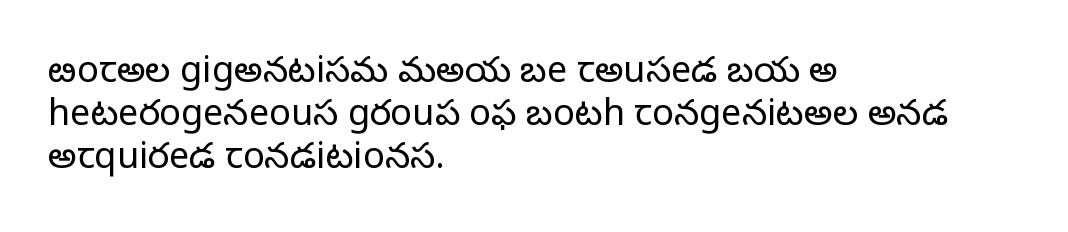
The image shows 36 px light sans-serif type, upright; set left-aligned, line spacing 1.2x, normal letter spacing, not underlined; low stroke contrast and a medium x-height.
